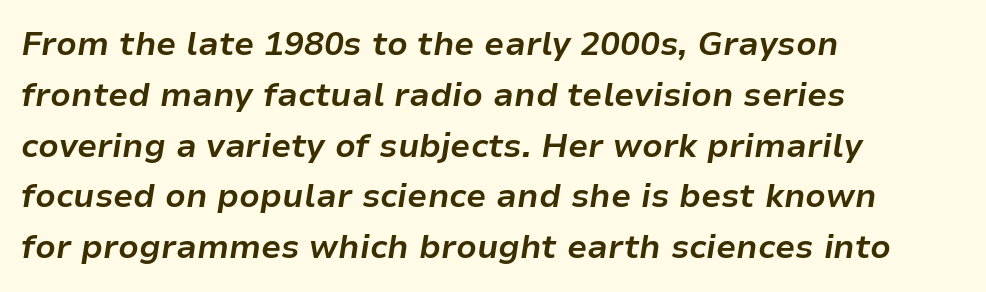
{"italic": "yes", "lean": "right", "slant_degrees": 9, "bold": "yes", "weight": "bold", "width": "normal", "stroke_contrast": "low", "x_height": "medium", "monospaced": "no", "underline": "no", "align": "left", "line_spacing": "normal", "line_spacing_ratio": 1.54, "letter_spacing": "normal", "letter_spacing_em": 0.0, "glyph_px": 33}
